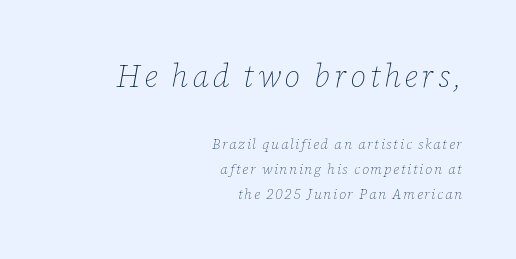
The image shows 31 px thin type, italic (leaning right); set right-aligned, line spacing 1.79x, not underlined; the first (top) block is 2.21x larger; low stroke contrast and a medium x-height.
